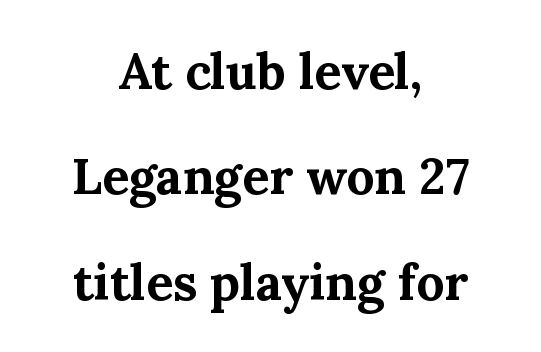
The image shows 50 px bold serif type, upright; set centered, loose line spacing (2.11x), normal letter spacing, not underlined; medium stroke contrast and a medium x-height.
